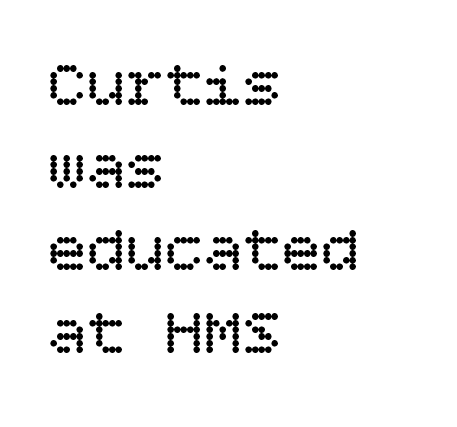
Q: Is the text bold? A: No.
Q: Is the text italic (slanted)? A: No, it is upright.
Q: Is the text underlined? A: No.
Q: How is the paragraph aligned? A: Left-aligned.
Q: Is the spacing between letters normal or unusually wide? A: Normal.
Q: Is the spacing between lines tight, normal or loose? A: Normal.
Q: Width (condensed, normal, or wide)? A: Normal.
Q: Stroke contrast? A: Low.
Q: x-height? A: Large.
